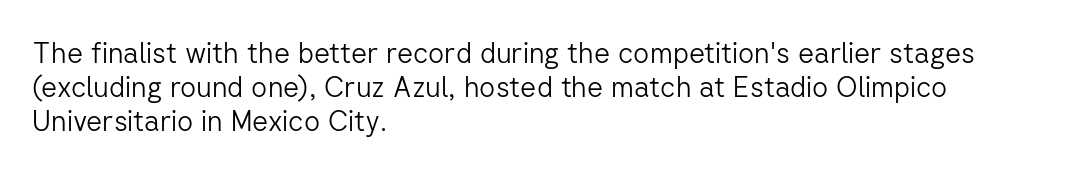
{"serif": "no", "italic": "no", "bold": "no", "weight": "light", "width": "normal", "stroke_contrast": "low", "x_height": "medium", "monospaced": "no", "underline": "no", "align": "left", "line_spacing_ratio": 1.22, "letter_spacing": "normal", "letter_spacing_em": 0.0, "glyph_px": 28}
